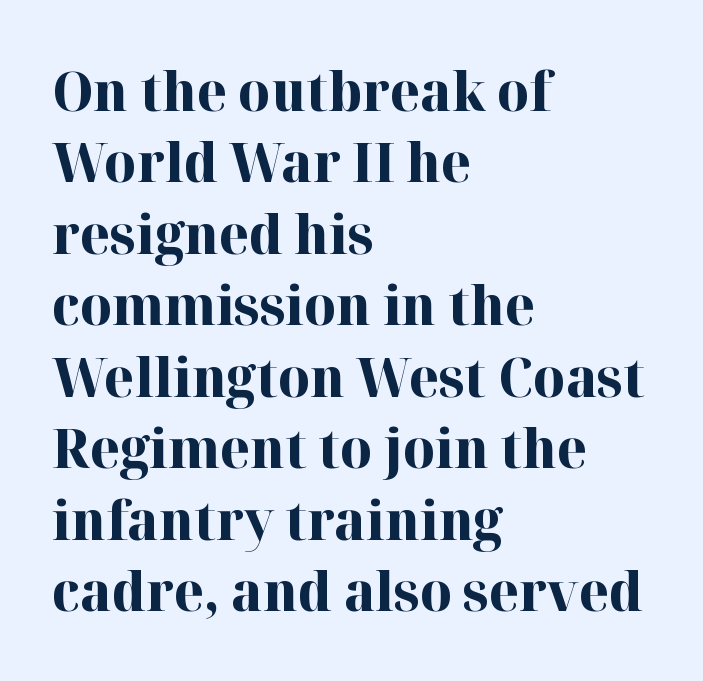
The image shows 55 px bold serif type, upright; set left-aligned, normal line spacing (1.3x), normal letter spacing, not underlined; high stroke contrast and a medium x-height.
